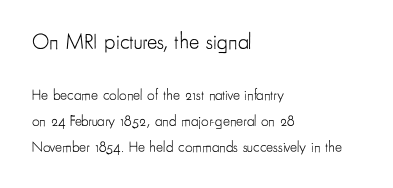
The image shows 22 px text type, upright; set left-aligned, line spacing 1.73x, normal letter spacing, not underlined; the first (top) block is 1.47x larger.
